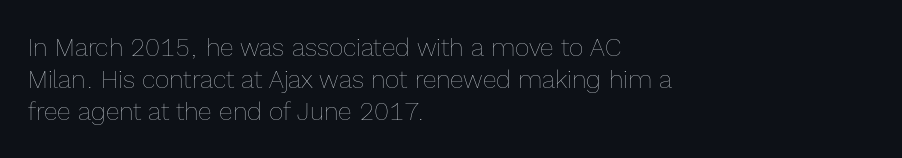
These lines keep a tight, regular rhythm from letter to letter. This sample is left-justified, so line endings fall wherever the words run out. The space between consecutive lines is moderate. Do the letters lean? They stand straight. The passage shown is not underscored anywhere. Stems and bowls with no extra thickness — not bold.
